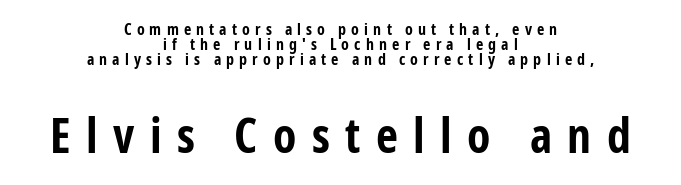
Q: Is the text bold? A: Yes.
Q: Is the text italic (slanted)? A: No, it is upright.
Q: Is the typeface a serif or a sans-serif typeface? A: Sans-serif.
Q: Is the text underlined? A: No.
Q: How is the paragraph aligned? A: Centered.
Q: Is the spacing between letters normal or unusually wide? A: Unusually wide.
Q: Is the spacing between lines tight, normal or loose? A: Tight.
Q: Which block of text is set in a larger size, the first (top) or the second (bottom)? A: The second (bottom) one.
Q: Width (condensed, normal, or wide)? A: Condensed.
Q: Stroke contrast? A: Low.
Q: x-height? A: Medium.
Q: Monospaced? A: No.
